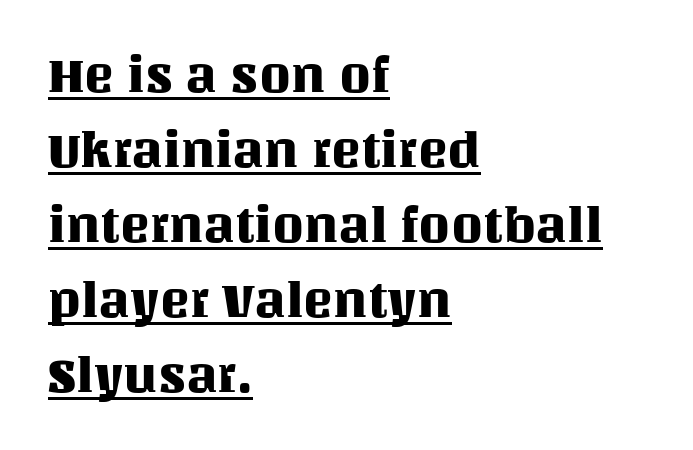
The image shows 50 px text type, upright; set left-aligned, normal line spacing (1.5x), normal letter spacing, underlined; medium stroke contrast and a large x-height.
